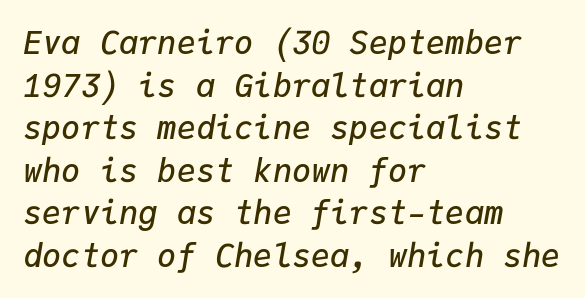
Q: Is the text bold? A: Semi-bold.
Q: Is the text italic (slanted)? A: Yes, it leans right by about 9 degrees.
Q: Is the text underlined? A: No.
Q: How is the paragraph aligned? A: Left-aligned.
Q: Is the spacing between letters normal or unusually wide? A: Normal.
Q: Is the spacing between lines tight, normal or loose? A: Normal.
Q: Width (condensed, normal, or wide)? A: Normal.
Q: Stroke contrast? A: Low.
Q: x-height? A: Medium.
Q: Monospaced? A: Yes.
